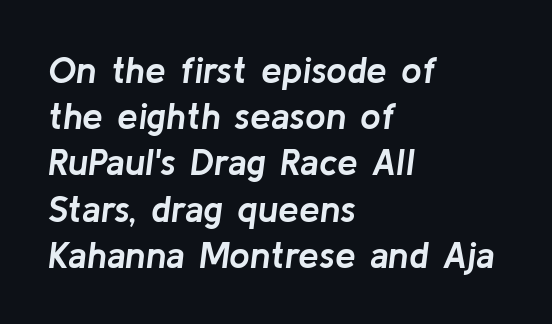
{"italic": "yes", "lean": "right", "slant_degrees": 8, "bold": "yes", "weight": "semibold", "width": "normal", "stroke_contrast": "low", "x_height": "medium", "monospaced": "no", "underline": "no", "align": "left", "line_spacing": "normal", "line_spacing_ratio": 1.25, "letter_spacing": "normal", "letter_spacing_em": 0.0, "glyph_px": 37}
